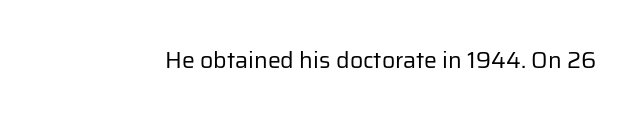
Q: Is the text bold? A: No.
Q: Is the text italic (slanted)? A: No, it is upright.
Q: Is the text underlined? A: No.
Q: Is the spacing between letters normal or unusually wide? A: Normal.
